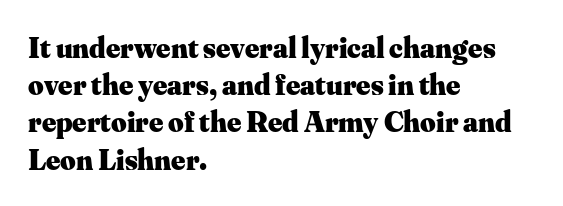
The image shows 30 px heavy serif type, upright; set left-aligned, line spacing 1.24x, normal letter spacing, not underlined; medium stroke contrast and a small x-height.
